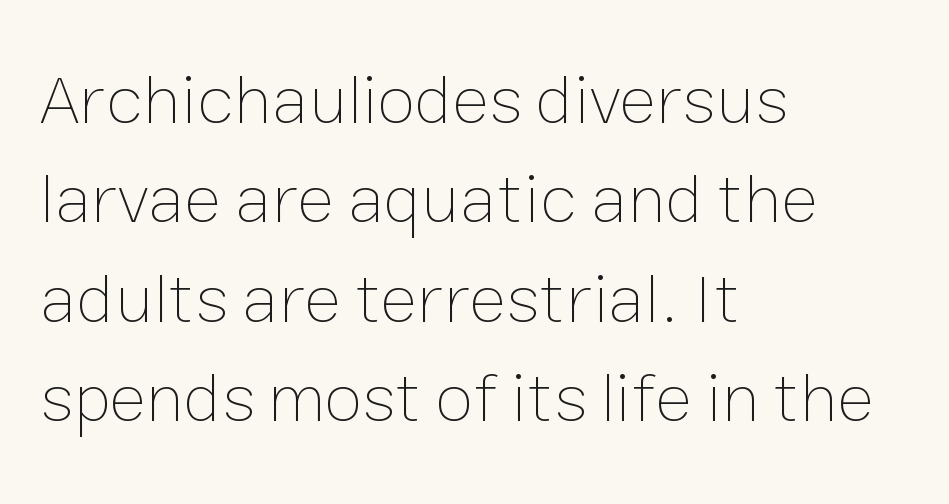
The image shows 70 px thin type, upright; set left-aligned, normal line spacing (1.42x), normal letter spacing, not underlined; low stroke contrast and a medium x-height.
